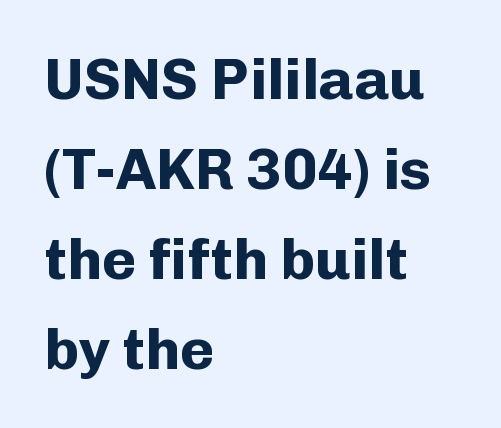
The image shows 58 px bold sans-serif type, upright; set left-aligned, normal line spacing (1.55x), normal letter spacing, not underlined; low stroke contrast and a medium x-height.
